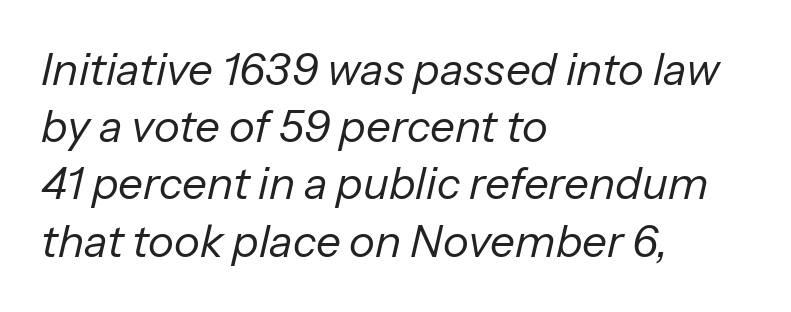
Q: Is the text bold? A: No.
Q: Is the text italic (slanted)? A: Yes, it leans right by about 13 degrees.
Q: Is the text underlined? A: No.
Q: How is the paragraph aligned? A: Left-aligned.
Q: Is the spacing between letters normal or unusually wide? A: Normal.
Q: Is the spacing between lines tight, normal or loose? A: Normal.
Q: Width (condensed, normal, or wide)? A: Normal.
Q: Stroke contrast? A: Low.
Q: x-height? A: Medium.
Q: Monospaced? A: No.
